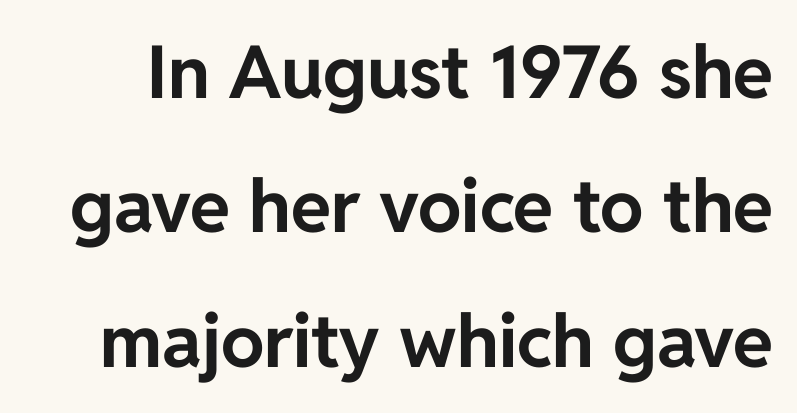
The image shows 73 px bold sans-serif type, upright; set line spacing 1.84x, normal letter spacing, not underlined; low stroke contrast and a medium x-height.
